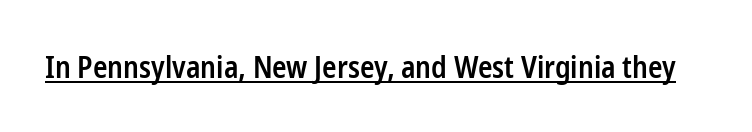
{"serif": "no", "italic": "no", "bold": "semi", "weight": "semibold", "width": "condensed", "stroke_contrast": "low", "x_height": "medium", "monospaced": "no", "underline": "yes", "letter_spacing": "normal", "letter_spacing_em": 0.0, "glyph_px": 30}
